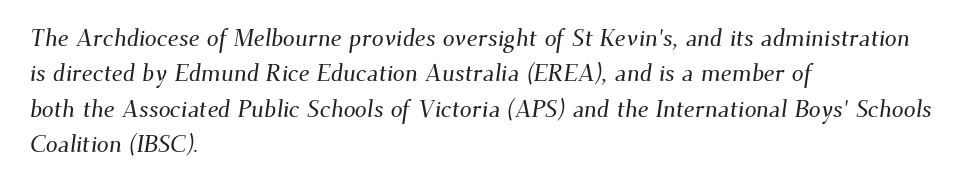
{"underline": "no", "align": "left", "line_spacing": "normal", "line_spacing_ratio": 1.47, "letter_spacing": "normal", "letter_spacing_em": 0.0, "glyph_px": 24}
